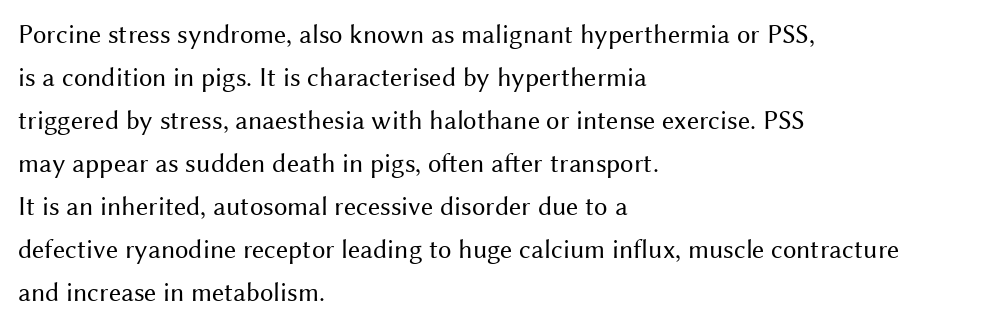
The image shows 27 px text type, upright; set left-aligned, normal line spacing (1.59x), normal letter spacing, not underlined.
